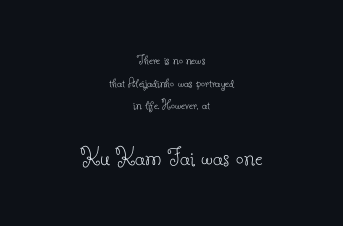
The image shows 27 px text type, upright; set centered, normal line spacing (1.61x), normal letter spacing, not underlined; the second (bottom) block is 1.93x larger.
